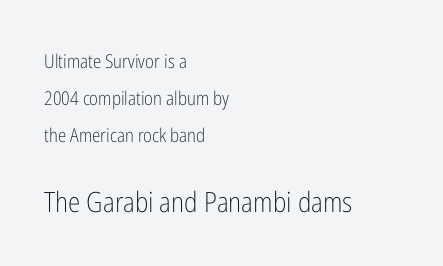
Q: Is the text bold? A: No.
Q: Is the text italic (slanted)? A: No, it is upright.
Q: Is the typeface a serif or a sans-serif typeface? A: Sans-serif.
Q: Is the text underlined? A: No.
Q: How is the paragraph aligned? A: Left-aligned.
Q: Is the spacing between letters normal or unusually wide? A: Normal.
Q: Is the spacing between lines tight, normal or loose? A: Loose.
Q: Which block of text is set in a larger size, the first (top) or the second (bottom)? A: The second (bottom) one.
Q: Width (condensed, normal, or wide)? A: Condensed.
Q: Stroke contrast? A: Low.
Q: x-height? A: Medium.
Q: Monospaced? A: No.
